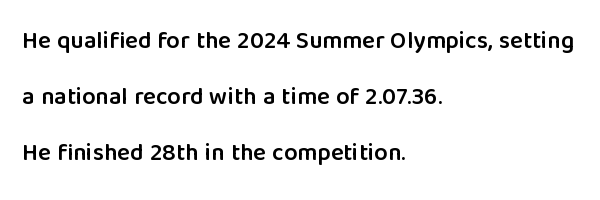
The image shows 24 px text type, upright; set left-aligned, loose line spacing (2.34x), normal letter spacing, not underlined.
